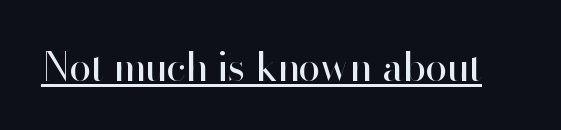
To sum up the face: it is a sans, with no serifs. The line texture is even and compact thanks to regular tracking. Quick note: underline on. Here the designer chose a conventional face with non-uniform glyph widths. In terms of posture, this sample is upright. The passage shown is not bold in any degree.
